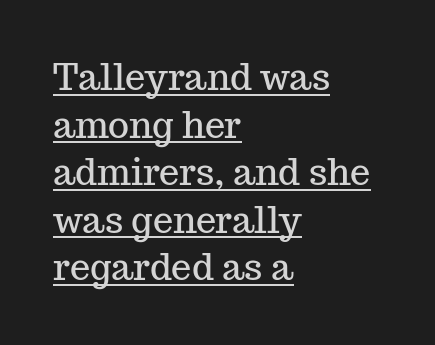
Notice how a bar underscores the lettering throughout. Vertical strokes here are truly vertical. The face used here is seriffed, in the tradition of book romans. You could not count columns in this text — the font is proportionally spaced.
